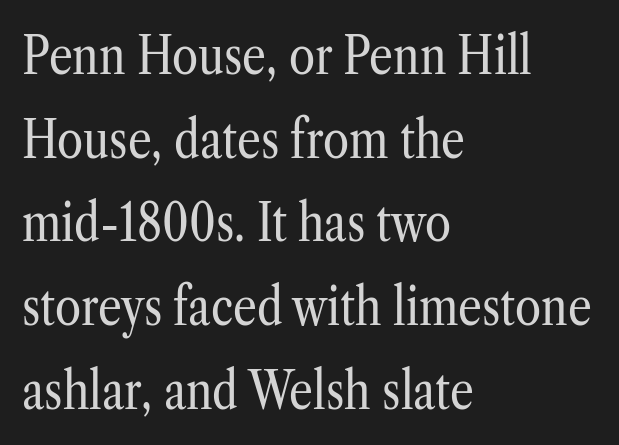
In CSS terms this would be text-align: left. Each letter keeps its own natural width here, so spacing adapts to shape. The gap between lines stays unmarked. There is no visible air inserted between adjacent glyphs.
